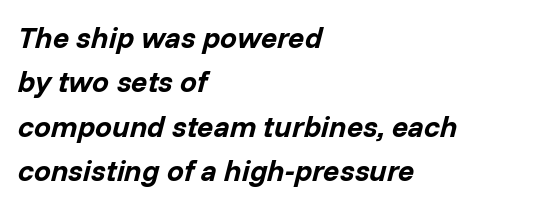
The typesetting leans heavy: a genuine bold. Underlining? Definitely not there. Visually the block forms a straight wall on the left and a jagged coastline on the right. The letters advance in unequal steps, a hallmark of proportional type. Italic? Definitely — the glyphs are oblique. The letters sit at their default tracking, neither squeezed nor spread.
